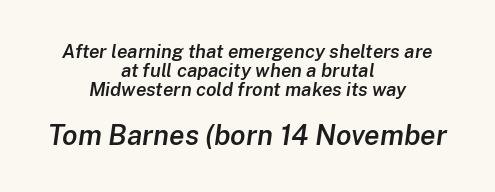
Q: Is the text bold? A: Semi-bold.
Q: Is the text italic (slanted)? A: Yes, it leans right by about 8 degrees.
Q: Is the text underlined? A: No.
Q: How is the paragraph aligned? A: Centered.
Q: Is the spacing between letters normal or unusually wide? A: Normal.
Q: Is the spacing between lines tight, normal or loose? A: Tight.
Q: Which block of text is set in a larger size, the first (top) or the second (bottom)? A: The second (bottom) one.
Q: Width (condensed, normal, or wide)? A: Normal.
Q: Stroke contrast? A: Low.
Q: x-height? A: Medium.
Q: Monospaced? A: No.
